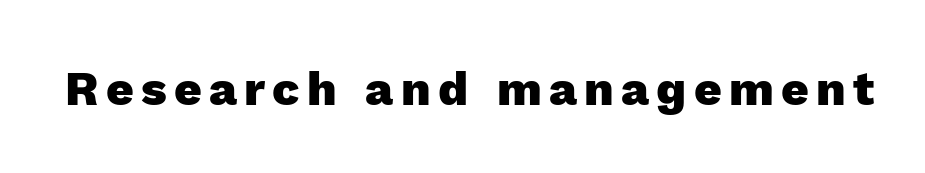
{"serif": "no", "italic": "no", "bold": "yes", "weight": "heavy", "width": "normal", "x_height": "medium", "monospaced": "no", "underline": "no", "glyph_px": 48}
